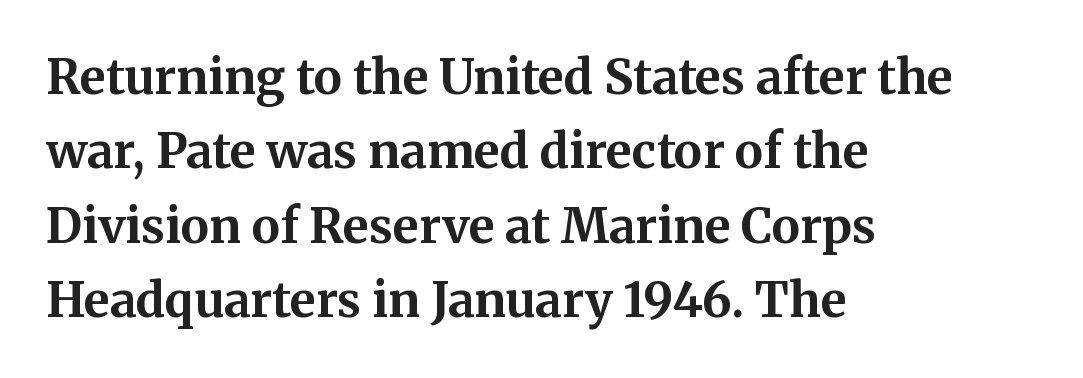
The image shows 48 px bold serif type, upright; set left-aligned, normal line spacing (1.55x), normal letter spacing, not underlined; medium stroke contrast and a medium x-height.
